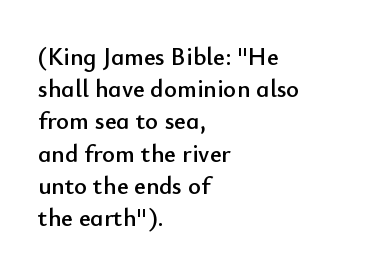
Q: Is the text italic (slanted)? A: No, it is upright.
Q: Is the text underlined? A: No.
Q: How is the paragraph aligned? A: Left-aligned.
Q: Is the spacing between letters normal or unusually wide? A: Normal.
Q: Is the spacing between lines tight, normal or loose? A: Normal.
